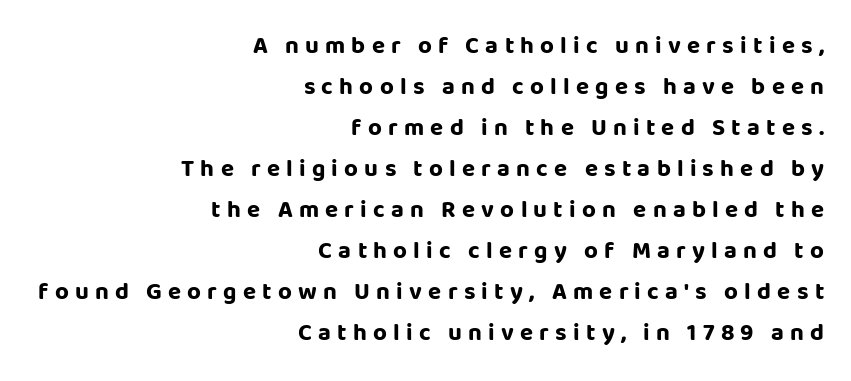
The image shows 24 px bold type, upright; set right-aligned, line spacing 1.71x, unusually wide letter spacing (+0.26 em), not underlined.
